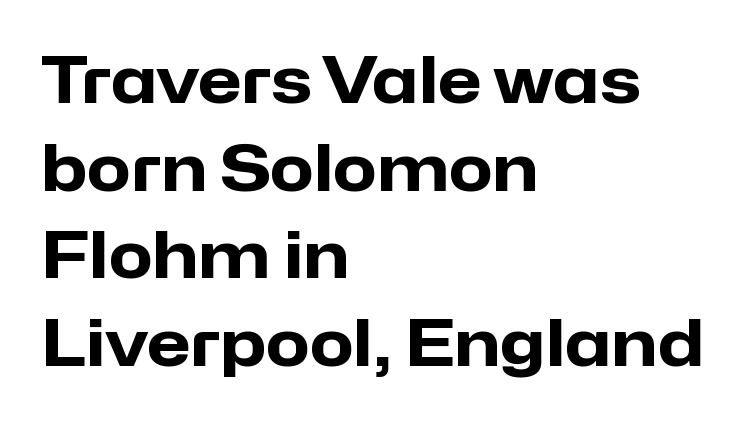
You could not count columns in this text — the font is proportionally spaced. Leftover space on each line is placed entirely after the last word. The lettering holds an erect, upright posture throughout. This rendering employs a face without finishing strokes, i.e., a sans-serif. I'd describe the lettering as bold — thick and assertive. One glance says typical: line gaps are just what's usual.
